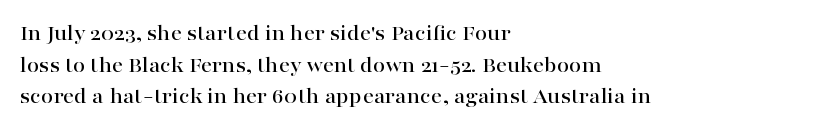
The image shows 22 px text type, upright; set left-aligned, normal line spacing (1.44x), normal letter spacing, not underlined.
